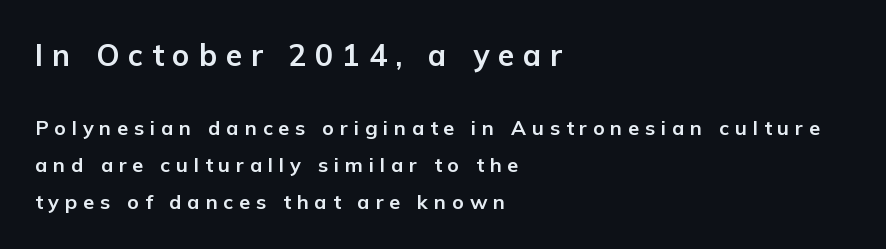
The ragged edge is on the right, which tells us the setting is flush left. Every letter is thick-stroked: bold, no question. The font's upright variant was chosen for this text. Unlike a traditional serif, this face leaves its strokes unadorned.
